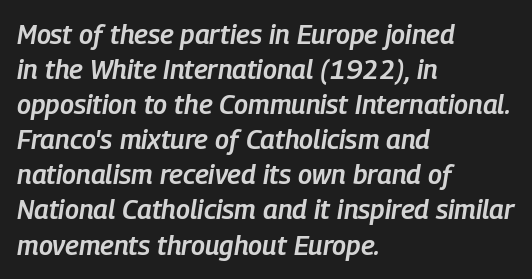
One glance says typical: line gaps are just what's usual. Compared with ordinary roman type, these characters are visibly tilted. These lines keep a tight, regular rhythm from letter to letter. Rule under the text: the space is simply empty. All the whitespace from short lines collects on the right.
